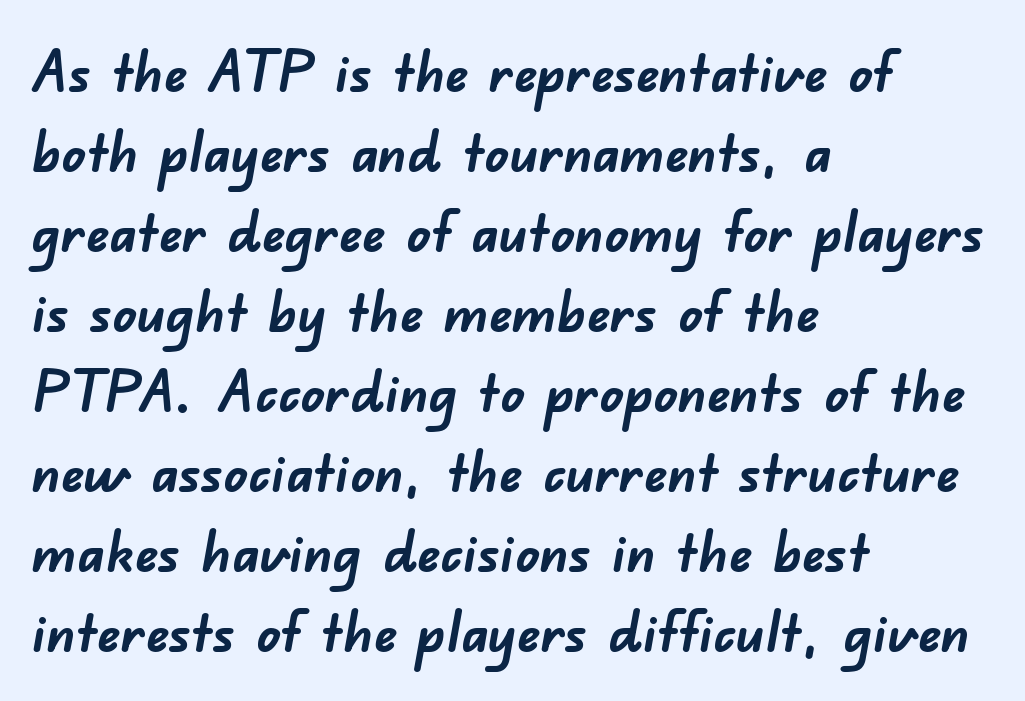
{"serif": "no", "bold": "yes", "weight": "semibold", "width": "normal", "stroke_contrast": "low", "x_height": "small", "monospaced": "no", "underline": "no", "align": "left", "line_spacing": "normal", "line_spacing_ratio": 1.38, "letter_spacing": "normal", "letter_spacing_em": 0.0, "glyph_px": 58}
